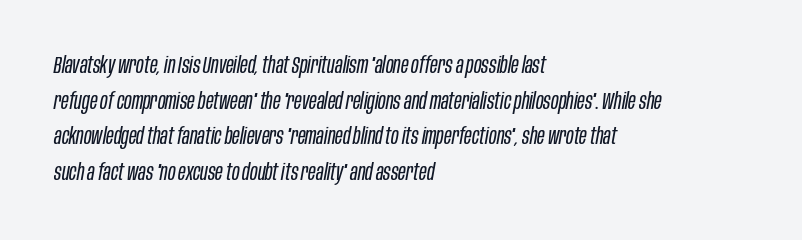
Q: Is the text bold? A: No.
Q: Is the text italic (slanted)? A: Yes, it leans right by about 10 degrees.
Q: Is the text underlined? A: No.
Q: How is the paragraph aligned? A: Left-aligned.
Q: Is the spacing between letters normal or unusually wide? A: Normal.
Q: Is the spacing between lines tight, normal or loose? A: Normal.
